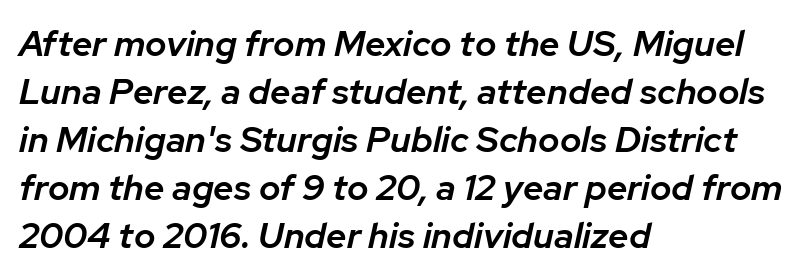
The image shows 36 px semibold type, italic (leaning right); set left-aligned, normal line spacing (1.33x), normal letter spacing, not underlined; low stroke contrast and a medium x-height.
